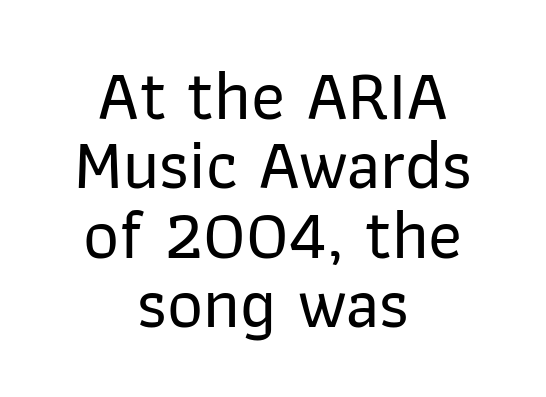
Q: Is the text italic (slanted)? A: No, it is upright.
Q: Is the typeface a serif or a sans-serif typeface? A: Sans-serif.
Q: Is the text underlined? A: No.
Q: How is the paragraph aligned? A: Centered.
Q: Is the spacing between letters normal or unusually wide? A: Normal.
Q: Is the spacing between lines tight, normal or loose? A: Tight.
Q: Width (condensed, normal, or wide)? A: Normal.
Q: Stroke contrast? A: Low.
Q: x-height? A: Medium.
Q: Monospaced? A: No.
